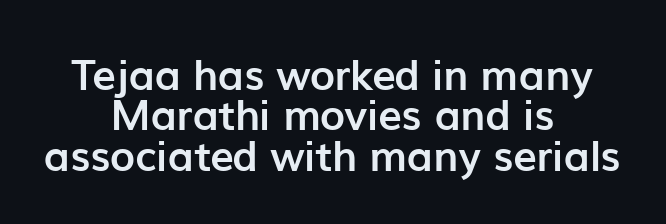
{"serif": "no", "italic": "no", "bold": "yes", "weight": "semibold", "width": "normal", "stroke_contrast": "low", "x_height": "medium", "monospaced": "no", "underline": "no", "align": "center", "line_spacing": "tight", "line_spacing_ratio": 0.96, "letter_spacing": "normal", "letter_spacing_em": 0.0, "glyph_px": 42}
